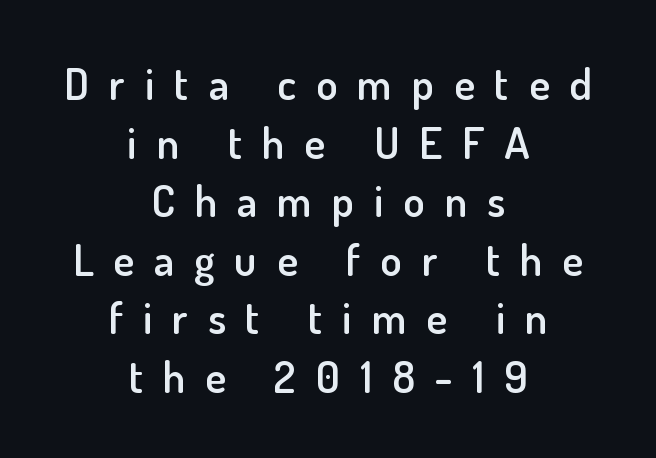
The image shows 44 px semibold sans-serif type, upright; set centered, normal line spacing (1.33x), unusually wide letter spacing (+0.45 em), not underlined; low stroke contrast and a small x-height.
